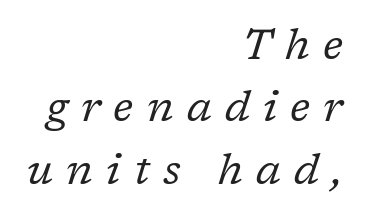
Q: Is the text bold? A: No.
Q: Is the text italic (slanted)? A: Yes, it leans right by about 17 degrees.
Q: Is the typeface a serif or a sans-serif typeface? A: Serif.
Q: Is the text underlined? A: No.
Q: How is the paragraph aligned? A: Right-aligned.
Q: Is the spacing between letters normal or unusually wide? A: Unusually wide.
Q: Is the spacing between lines tight, normal or loose? A: Normal.
Q: Width (condensed, normal, or wide)? A: Normal.
Q: Stroke contrast? A: Low.
Q: x-height? A: Medium.
Q: Monospaced? A: No.
